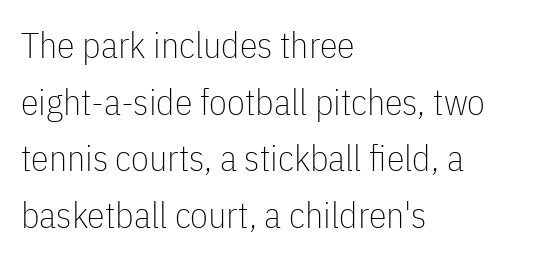
{"serif": "no", "italic": "no", "bold": "no", "weight": "thin", "width": "condensed", "stroke_contrast": "low", "x_height": "medium", "monospaced": "no", "underline": "no", "align": "left", "line_spacing": "normal", "line_spacing_ratio": 1.57, "letter_spacing": "normal", "letter_spacing_em": 0.0, "glyph_px": 36}
